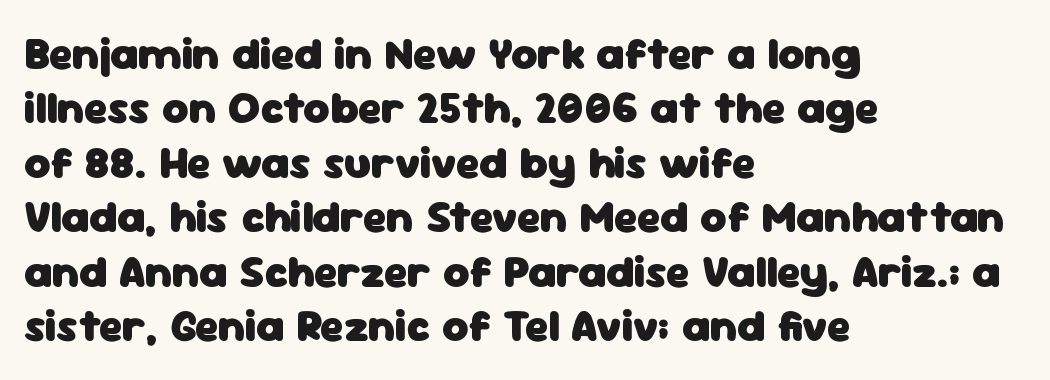
The designer went with a sans here, leaving each stem footless. Honestly, the letter spacing is just normal — you wouldn't notice it. Looks like regular typesetting: each glyph gets only the width it needs. The space beneath each line is pristine and unruled.
